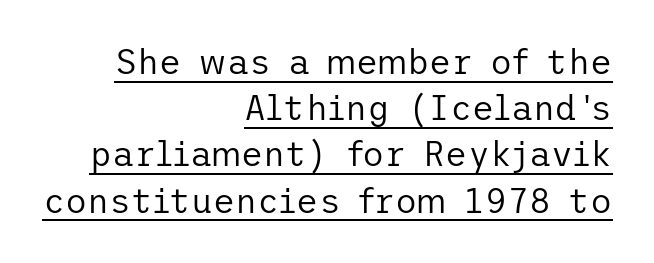
The image shows 34 px regular-weight sans-serif type, upright; set right-aligned, normal line spacing (1.36x), normal letter spacing, underlined; low stroke contrast and a medium x-height.
